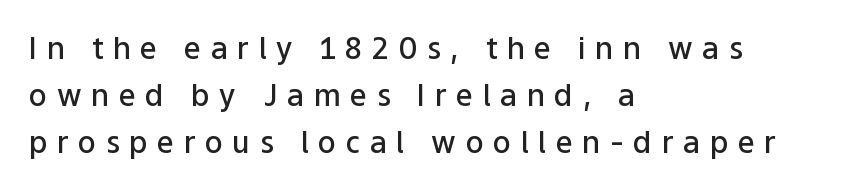
The image shows 30 px semibold sans-serif type, upright; set left-aligned, normal line spacing (1.56x), unusually wide letter spacing (+0.32 em), not underlined; low stroke contrast and a medium x-height.
